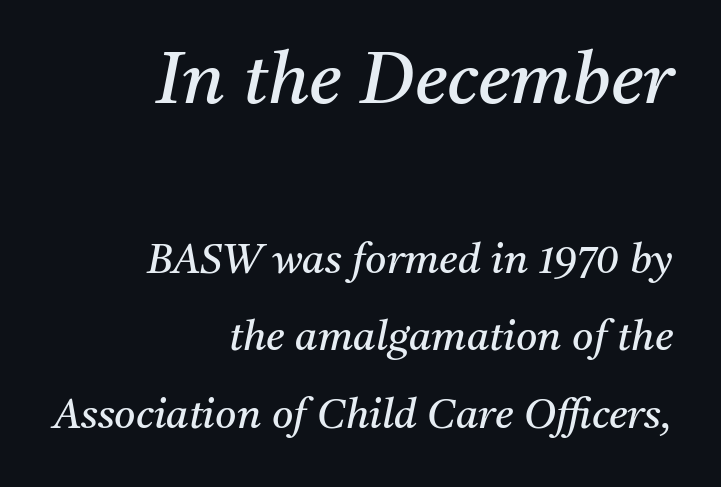
The image shows 72 px regular-weight serif type, italic (leaning right); set right-aligned, line spacing 1.89x, normal letter spacing, not underlined; the first (top) block is 1.76x larger; medium stroke contrast and a medium x-height.
